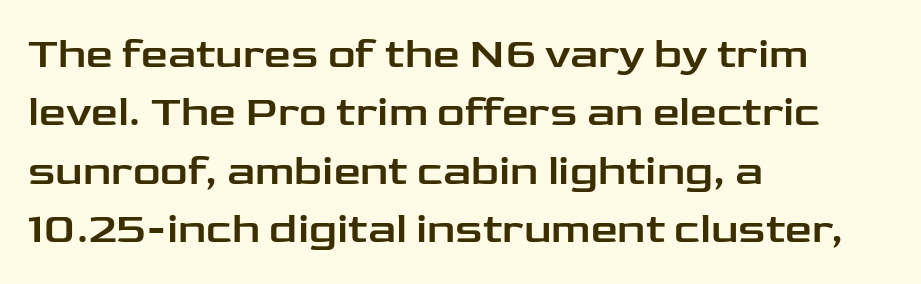
{"serif": "no", "italic": "no", "width": "wide", "stroke_contrast": "low", "x_height": "medium", "monospaced": "no", "underline": "no", "align": "left", "line_spacing": "normal", "line_spacing_ratio": 1.36, "letter_spacing": "normal", "letter_spacing_em": 0.0, "glyph_px": 43}
